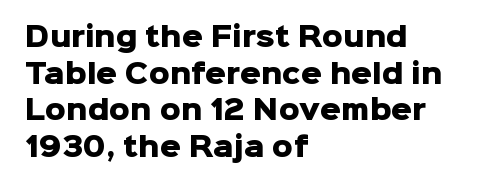
Caption: multi-line text, flush left, ragged right. Look at the tracking — it's just the regular setting, nothing added. Upright lettering throughout. The passage shown is emphatically bold. The passage shown is not underscored anywhere.
